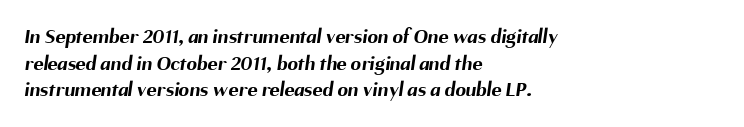
Unmarked baselines from the first word to the last. The setting favours the left margin, as ordinary paragraphs usually do. Regarding leading, the lines here are spaced in the standard way. Observe the ordinary spacing: letters are neighbours, not strangers. Heft: maximum for text — a bold.
